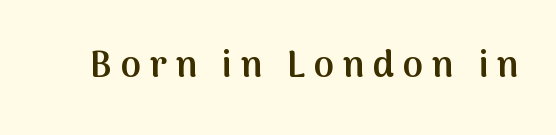
Q: Is the text bold? A: Semi-bold.
Q: Is the text italic (slanted)? A: No, it is upright.
Q: Is the typeface a serif or a sans-serif typeface? A: Sans-serif.
Q: Is the text underlined? A: No.
Q: Is the spacing between letters normal or unusually wide? A: Unusually wide.
Q: Width (condensed, normal, or wide)? A: Normal.
Q: Stroke contrast? A: Medium.
Q: x-height? A: Medium.
Q: Monospaced? A: No.
